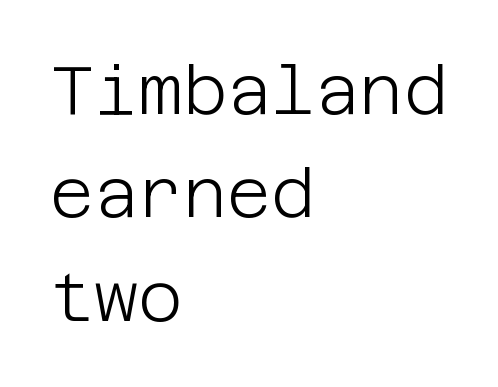
The image shows 68 px light sans-serif type, upright; set left-aligned, normal line spacing (1.52x), normal letter spacing, not underlined; low stroke contrast and a large x-height.
